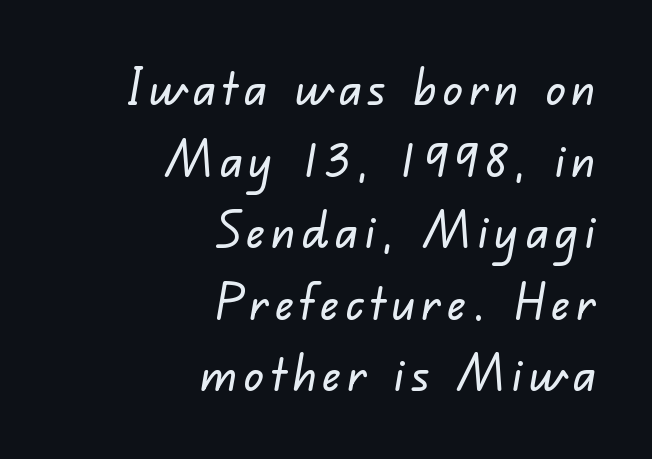
Q: Is the typeface a serif or a sans-serif typeface? A: Sans-serif.
Q: Is the text underlined? A: No.
Q: How is the paragraph aligned? A: Right-aligned.
Q: Is the spacing between lines tight, normal or loose? A: Normal.
Q: Width (condensed, normal, or wide)? A: Normal.
Q: Stroke contrast? A: Low.
Q: x-height? A: Small.
Q: Monospaced? A: No.
